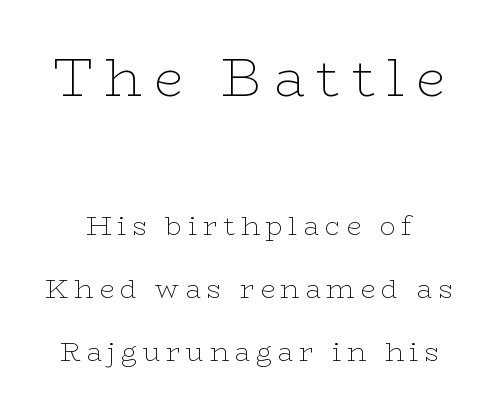
{"serif": "yes", "italic": "no", "bold": "no", "weight": "thin", "width": "wide", "stroke_contrast": "low", "x_height": "medium", "monospaced": "no", "underline": "no", "line_spacing": "loose", "line_spacing_ratio": 2.33, "letter_spacing": "wide", "letter_spacing_em": 0.21, "larger_block": "first", "size_ratio": 2.0, "glyph_px": 54}
